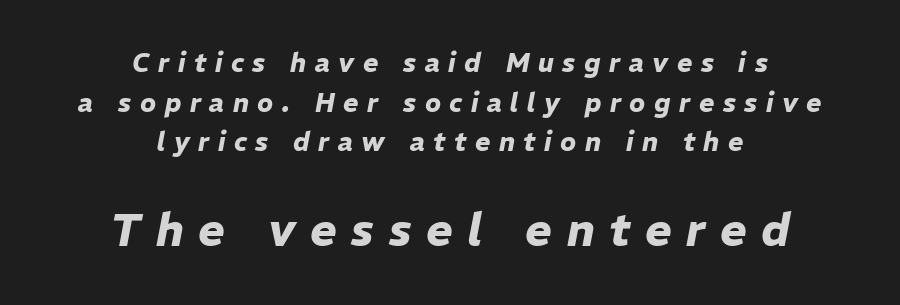
Type without underlining. This sample uses expanded letter spacing, leaving extra air between glyphs. When letters slant like this, we call the style italic. This block has exactly the height ordinary leading produces. These words are printed bold, with thick strokes throughout.
